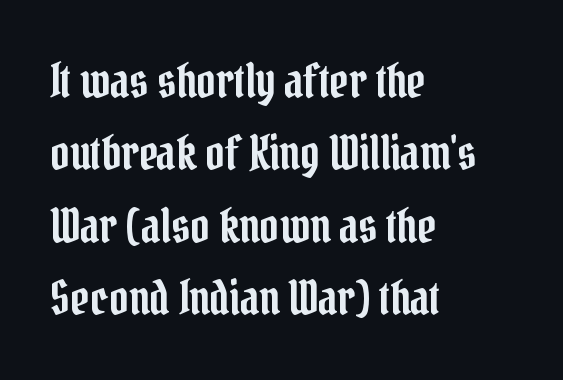
{"serif": "yes", "italic": "no", "width": "condensed", "stroke_contrast": "low", "x_height": "medium", "monospaced": "no", "underline": "no", "align": "left", "line_spacing": "normal", "line_spacing_ratio": 1.54, "letter_spacing": "normal", "letter_spacing_em": 0.0, "glyph_px": 47}
